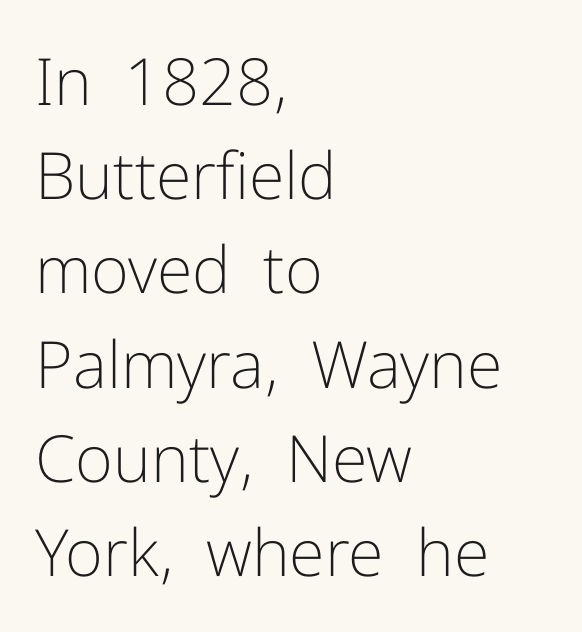
{"serif": "no", "italic": "no", "bold": "no", "weight": "light", "width": "normal", "stroke_contrast": "low", "x_height": "medium", "monospaced": "no", "underline": "no", "align": "left", "line_spacing": "normal", "line_spacing_ratio": 1.45, "letter_spacing": "normal", "letter_spacing_em": 0.0, "glyph_px": 65}
